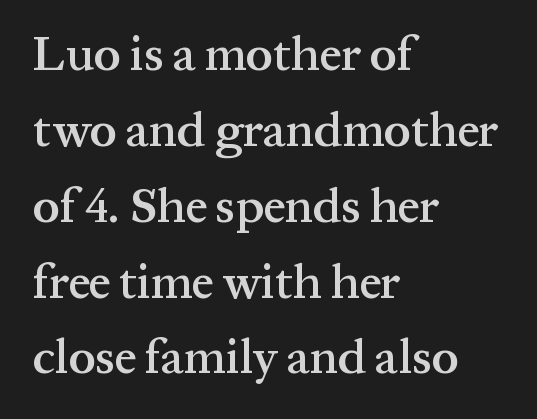
Q: Is the text bold? A: Semi-bold.
Q: Is the text italic (slanted)? A: No, it is upright.
Q: Is the typeface a serif or a sans-serif typeface? A: Serif.
Q: Is the text underlined? A: No.
Q: How is the paragraph aligned? A: Left-aligned.
Q: Is the spacing between letters normal or unusually wide? A: Normal.
Q: Is the spacing between lines tight, normal or loose? A: Normal.
Q: Width (condensed, normal, or wide)? A: Normal.
Q: Stroke contrast? A: Medium.
Q: x-height? A: Medium.
Q: Monospaced? A: No.
